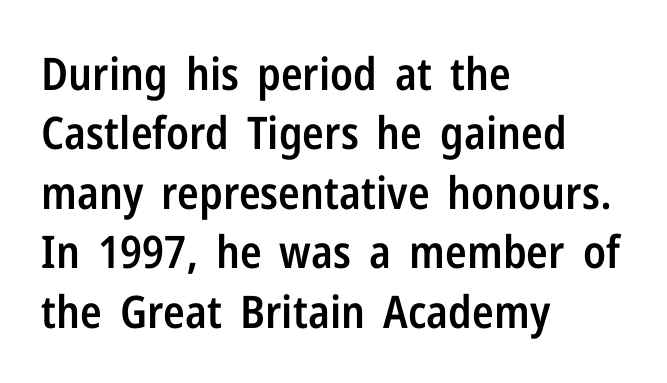
The image shows 45 px semibold, condensed sans-serif type, upright; set left-aligned, normal line spacing (1.32x), normal letter spacing, not underlined; low stroke contrast and a medium x-height.
